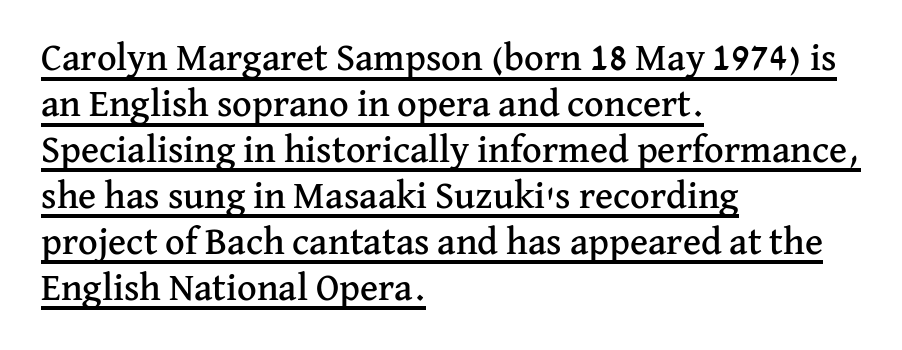
Is there any slant? The stems are plumb. These lines are set flush left with a ragged right edge. Type style note: has serifs. The string is rendered with underlining switched on. Look at the tracking — it's just the regular setting, nothing added.
